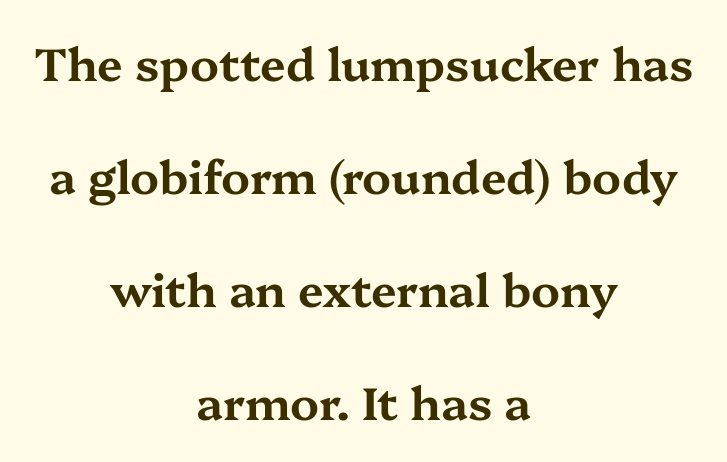
Q: Is the text italic (slanted)? A: No, it is upright.
Q: Is the typeface a serif or a sans-serif typeface? A: Serif.
Q: Is the text underlined? A: No.
Q: How is the paragraph aligned? A: Centered.
Q: Is the spacing between letters normal or unusually wide? A: Normal.
Q: Is the spacing between lines tight, normal or loose? A: Loose.
Q: Width (condensed, normal, or wide)? A: Wide.
Q: Stroke contrast? A: Medium.
Q: x-height? A: Medium.
Q: Monospaced? A: No.
